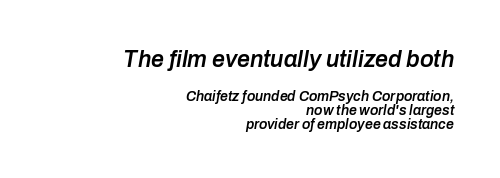
{"italic": "yes", "lean": "right", "slant_degrees": 10, "bold": "semi", "underline": "no", "align": "right", "line_spacing": "tight", "line_spacing_ratio": 1.01, "letter_spacing": "normal", "letter_spacing_em": 0.0, "larger_block": "first", "size_ratio": 1.64, "glyph_px": 23}
